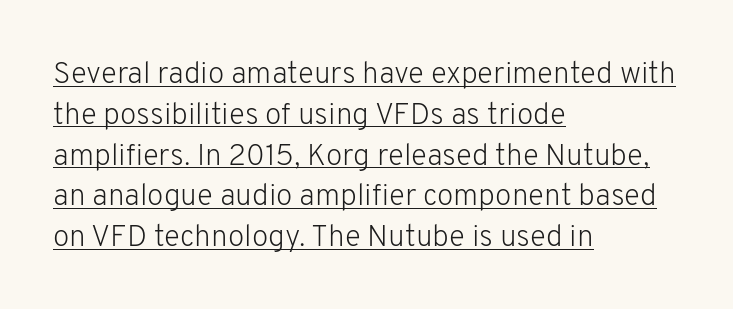
{"serif": "no", "italic": "no", "bold": "no", "weight": "light", "width": "normal", "stroke_contrast": "low", "x_height": "medium", "monospaced": "no", "underline": "yes", "align": "left", "line_spacing": "normal", "line_spacing_ratio": 1.36, "letter_spacing": "normal", "letter_spacing_em": 0.0, "glyph_px": 30}
